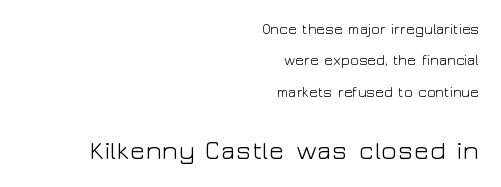
You could call the tracking neutral — neither tight nor loose. Which of the two is more prominent by size? The second, at the bottom. Horizontally, the lines are justified to the trailing edge only. Weight: regular or lighter. The lettering stays uniformly vertical, giving the passage a roman look. A bare baseline throughout the passage.
